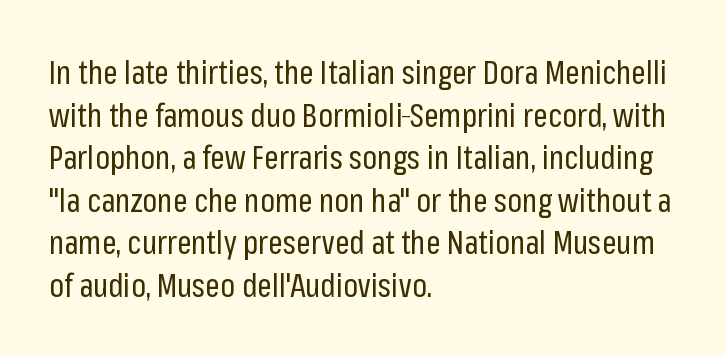
The image shows 32 px regular-weight, condensed sans-serif type, upright; set left-aligned, normal line spacing (1.33x), normal letter spacing, not underlined; low stroke contrast and a medium x-height.
